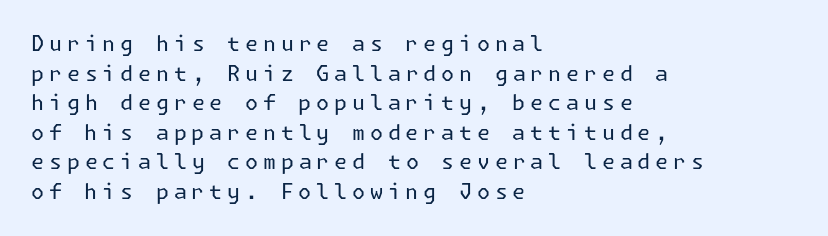
Q: Is the text bold? A: No.
Q: Is the text italic (slanted)? A: No, it is upright.
Q: Is the text underlined? A: No.
Q: How is the paragraph aligned? A: Left-aligned.
Q: Is the spacing between letters normal or unusually wide? A: Unusually wide.
Q: Is the spacing between lines tight, normal or loose? A: Normal.
